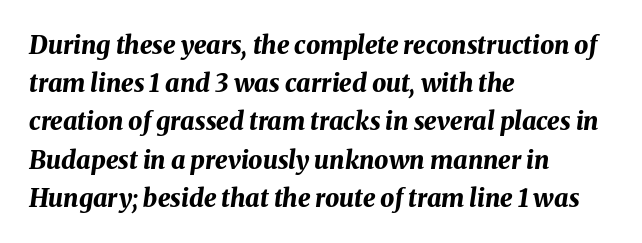
The image shows 25 px bold type, italic (leaning right); set left-aligned, normal line spacing (1.53x), normal letter spacing, not underlined.
